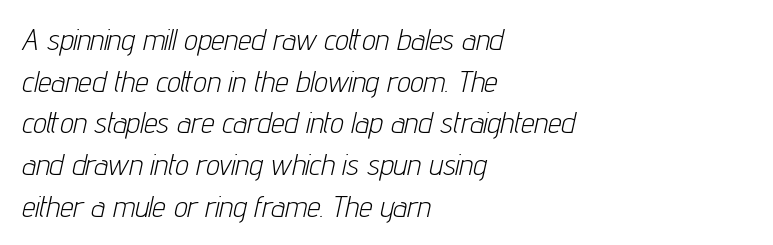
The image shows 30 px light, condensed type, italic (leaning right); set left-aligned, normal line spacing (1.39x), normal letter spacing, not underlined; low stroke contrast and a medium x-height.
